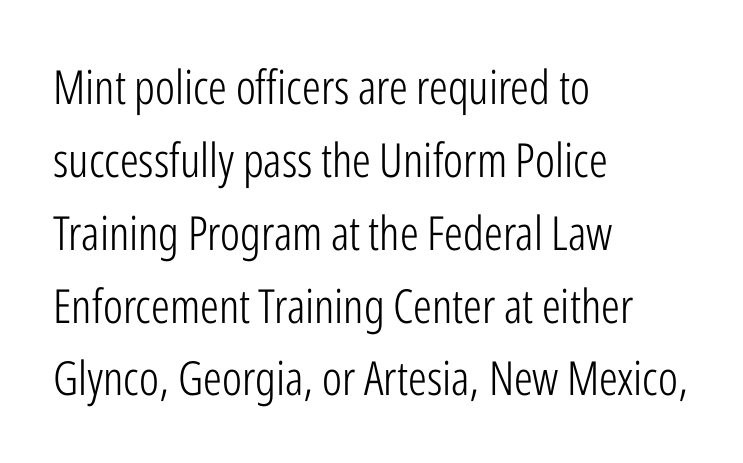
Underline: absent. If you drew a ruler down the left edge, every line would touch it. Character widths vary here, with narrow letters taking less room than wide ones. This sample keeps an unexceptional amount of space between lines. The horizontal fit of the characters is conventional and even. Posture: upright roman.
